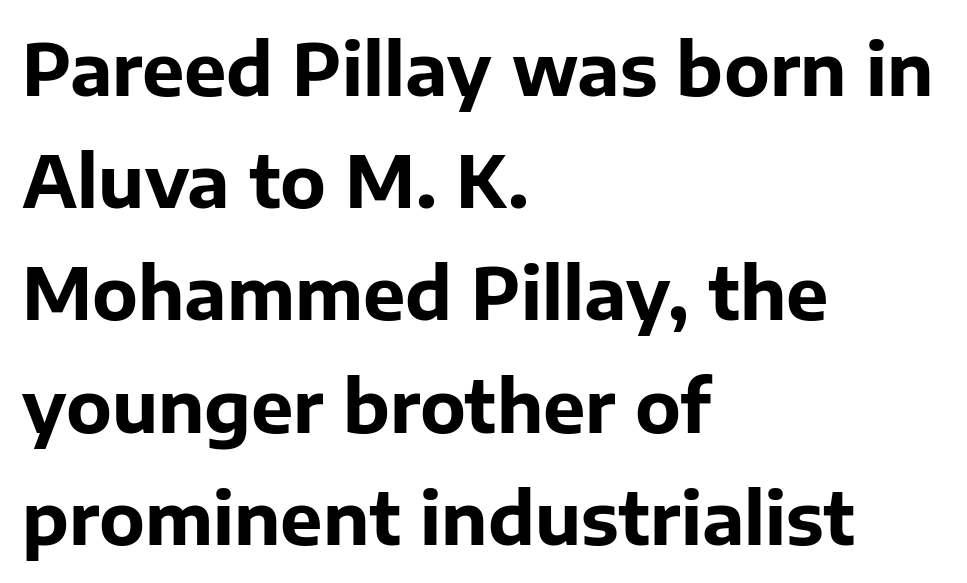
{"serif": "no", "italic": "no", "bold": "yes", "weight": "bold", "width": "normal", "stroke_contrast": "low", "x_height": "medium", "monospaced": "no", "underline": "no", "align": "left", "line_spacing": "normal", "line_spacing_ratio": 1.58, "letter_spacing": "normal", "letter_spacing_em": 0.0, "glyph_px": 71}
